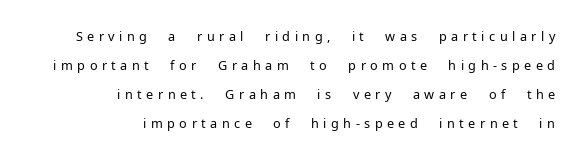
{"italic": "no", "bold": "no", "underline": "no", "align": "right", "line_spacing": "tight", "line_spacing_ratio": 1.11, "glyph_px": 26}
